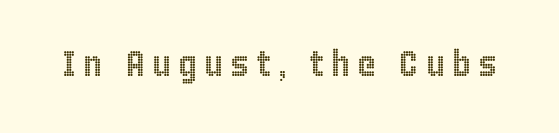
{"italic": "no", "width": "condensed", "x_height": "large", "monospaced": "no", "underline": "no", "glyph_px": 36}
